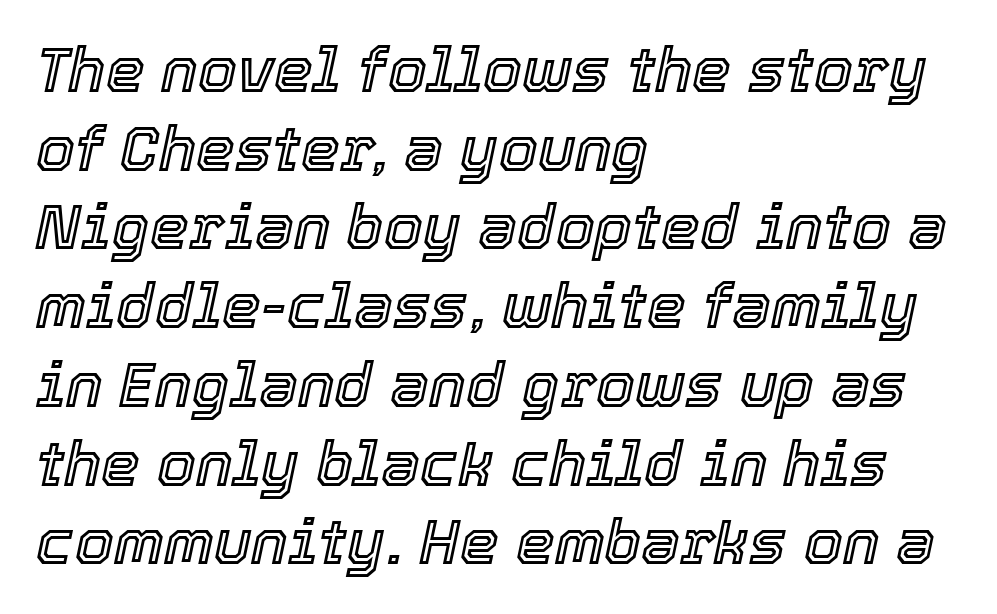
{"italic": "yes", "lean": "right", "slant_degrees": 12, "width": "normal", "x_height": "medium", "monospaced": "no", "underline": "no", "align": "left", "line_spacing": "normal", "line_spacing_ratio": 1.27, "letter_spacing": "normal", "letter_spacing_em": 0.0, "glyph_px": 62}
